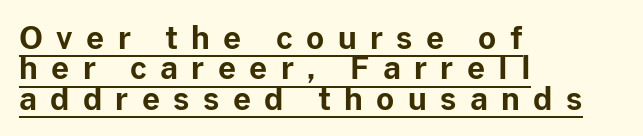
{"serif": "no", "italic": "no", "bold": "yes", "weight": "bold", "width": "normal", "stroke_contrast": "low", "x_height": "medium", "monospaced": "no", "underline": "yes", "align": "left", "line_spacing": "tight", "line_spacing_ratio": 0.98, "letter_spacing": "wide", "letter_spacing_em": 0.43, "glyph_px": 31}
